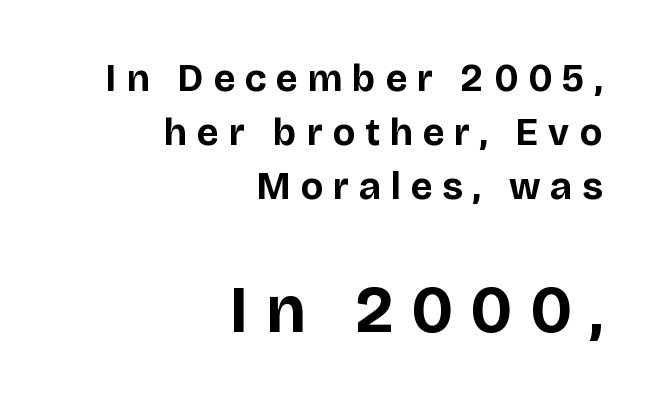
The image shows 66 px bold sans-serif type, upright; set right-aligned, normal line spacing (1.42x), unusually wide letter spacing (+0.27 em), not underlined; the second (bottom) block is 1.74x larger; low stroke contrast and a large x-height.
